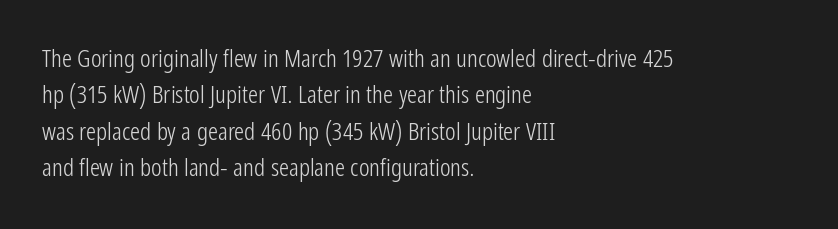
Q: Is the text bold? A: No.
Q: Is the text italic (slanted)? A: No, it is upright.
Q: Is the text underlined? A: No.
Q: How is the paragraph aligned? A: Left-aligned.
Q: Is the spacing between letters normal or unusually wide? A: Normal.
Q: Is the spacing between lines tight, normal or loose? A: Normal.
